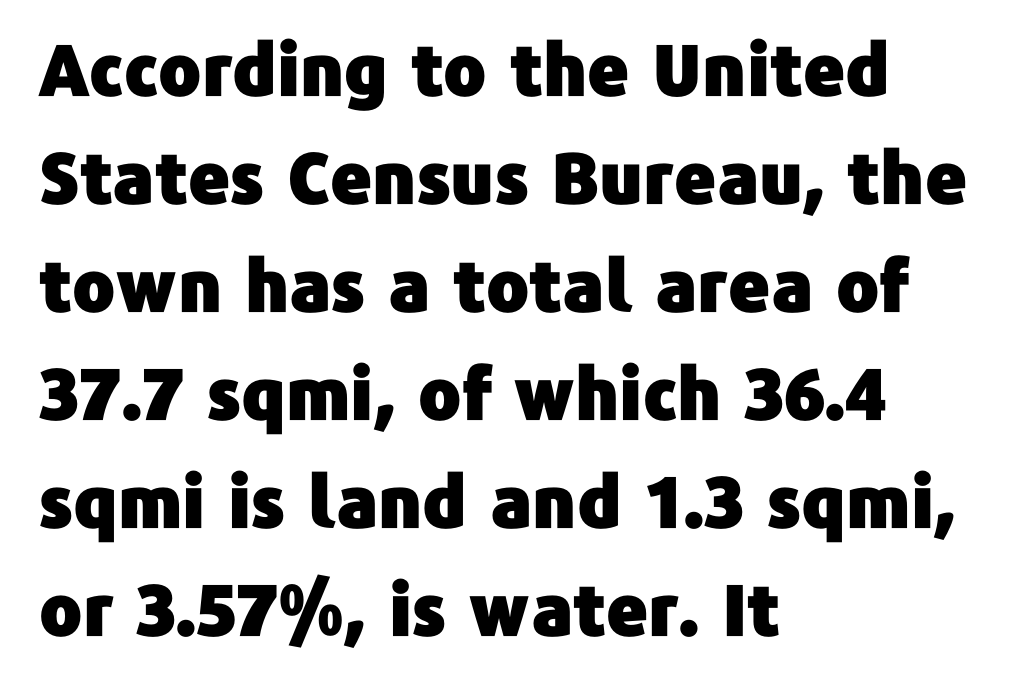
Q: Is the text italic (slanted)? A: No, it is upright.
Q: Is the typeface a serif or a sans-serif typeface? A: Sans-serif.
Q: Is the text underlined? A: No.
Q: How is the paragraph aligned? A: Left-aligned.
Q: Is the spacing between letters normal or unusually wide? A: Normal.
Q: Is the spacing between lines tight, normal or loose? A: Normal.
Q: Width (condensed, normal, or wide)? A: Normal.
Q: Stroke contrast? A: Low.
Q: x-height? A: Medium.
Q: Monospaced? A: No.
